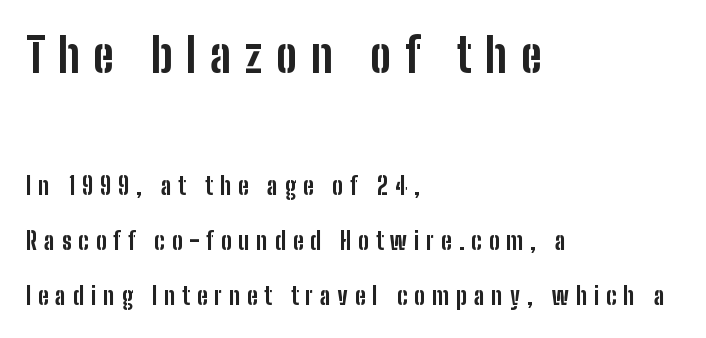
The face used here is proportionally spaced, like ordinary book or web type. The designer went with a sans here, leaving each stem footless. Words appear elongated and porous because spacing is wide. The face used here has the dense, thick strokes of a bold.
